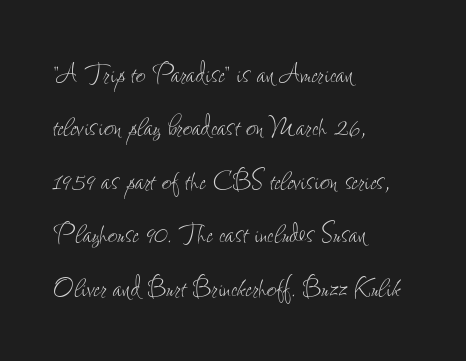
The image shows 34 px thin, condensed type; set left-aligned, normal line spacing (1.57x), normal letter spacing, not underlined; low stroke contrast and a small x-height.
